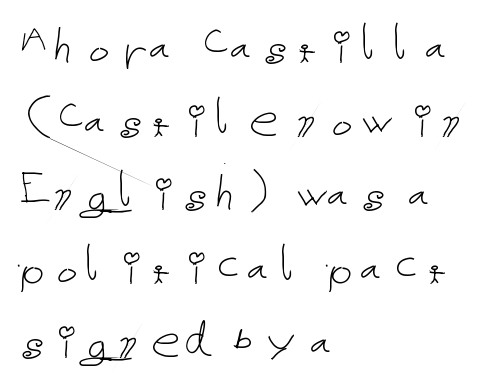
The axis of the letterforms is exactly vertical. Compared with typical body copy, the letter spacing here is the same. Vertical spacing — default. Compared with a centered layout, this one pins lines to the left instead. Stroke mass is kept to a normal reading level or below.
